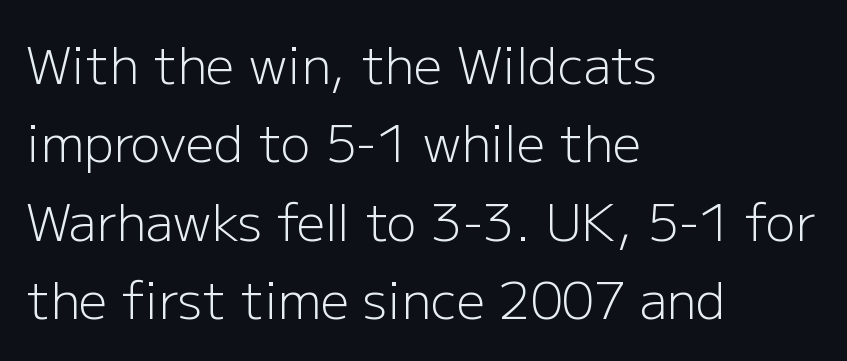
Q: Is the text bold? A: No.
Q: Is the text italic (slanted)? A: No, it is upright.
Q: Is the typeface a serif or a sans-serif typeface? A: Sans-serif.
Q: Is the text underlined? A: No.
Q: How is the paragraph aligned? A: Left-aligned.
Q: Is the spacing between letters normal or unusually wide? A: Normal.
Q: Is the spacing between lines tight, normal or loose? A: Normal.
Q: Width (condensed, normal, or wide)? A: Normal.
Q: Stroke contrast? A: Low.
Q: x-height? A: Medium.
Q: Monospaced? A: No.
